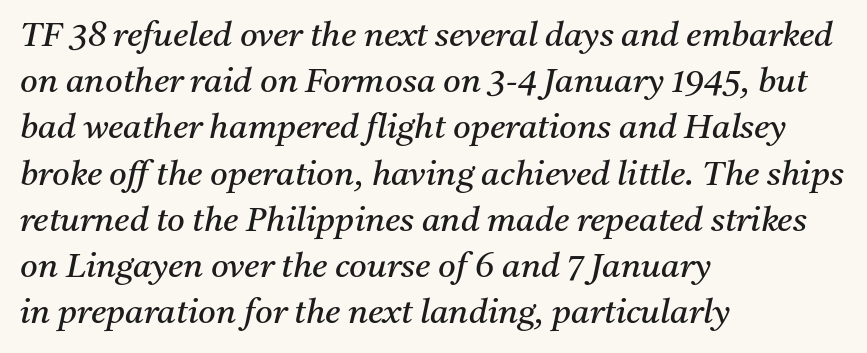
This sample has the flowing, uneven cadence of proportional lettering. Quick note: underline off. How are the letters spaced? Ordinarily, with no added tracking. The rows are spaced the way most documents space them. The passage is arranged the way most books set body copy — flush left.
